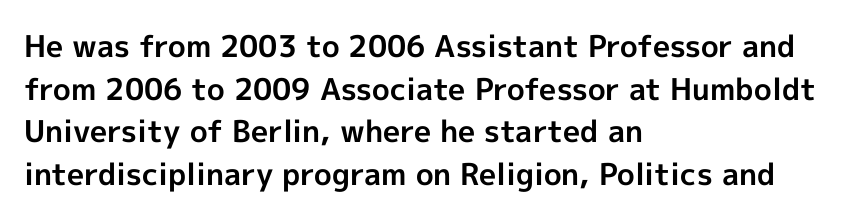
Q: Is the text bold? A: Yes.
Q: Is the text italic (slanted)? A: No, it is upright.
Q: Is the typeface a serif or a sans-serif typeface? A: Sans-serif.
Q: Is the text underlined? A: No.
Q: How is the paragraph aligned? A: Left-aligned.
Q: Is the spacing between letters normal or unusually wide? A: Normal.
Q: Is the spacing between lines tight, normal or loose? A: Normal.
Q: Width (condensed, normal, or wide)? A: Normal.
Q: x-height? A: Medium.
Q: Monospaced? A: No.
